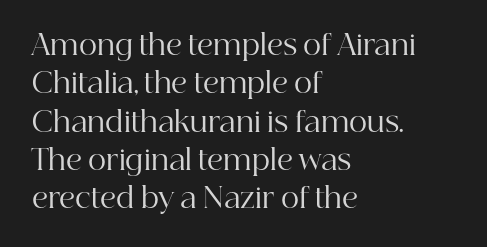
{"serif": "yes", "italic": "no", "bold": "no", "weight": "regular", "width": "normal", "stroke_contrast": "high", "x_height": "medium", "monospaced": "no", "underline": "no", "align": "left", "line_spacing": "normal", "line_spacing_ratio": 1.37, "letter_spacing": "normal", "letter_spacing_em": 0.0, "glyph_px": 28}
